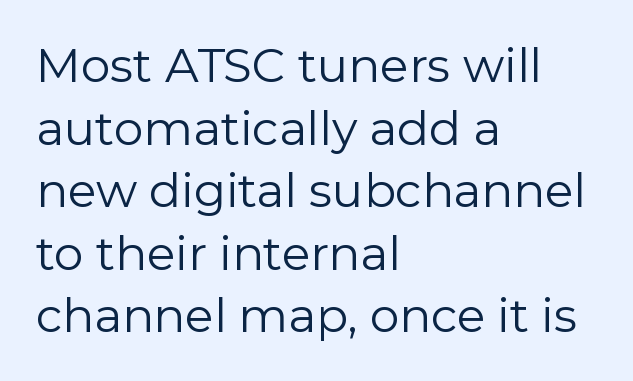
The image shows 47 px regular-weight sans-serif type, upright; set left-aligned, normal line spacing (1.33x), normal letter spacing, not underlined; low stroke contrast and a medium x-height.
